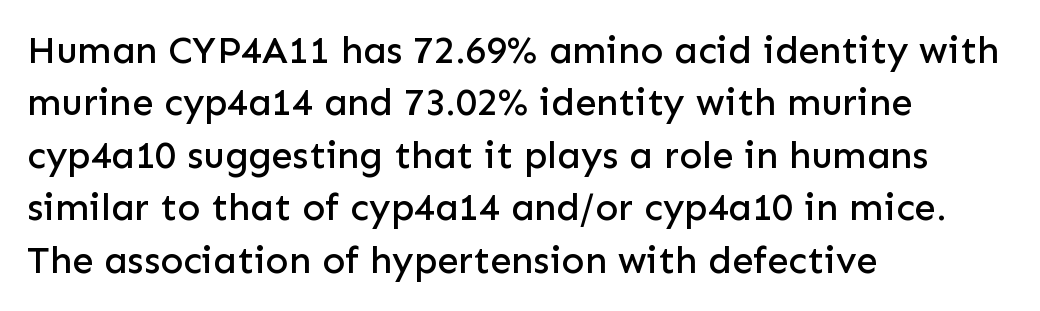
Q: Is the text italic (slanted)? A: No, it is upright.
Q: Is the typeface a serif or a sans-serif typeface? A: Sans-serif.
Q: Is the text underlined? A: No.
Q: How is the paragraph aligned? A: Left-aligned.
Q: Is the spacing between letters normal or unusually wide? A: Normal.
Q: Is the spacing between lines tight, normal or loose? A: Normal.
Q: Width (condensed, normal, or wide)? A: Normal.
Q: Stroke contrast? A: Low.
Q: x-height? A: Medium.
Q: Monospaced? A: No.
